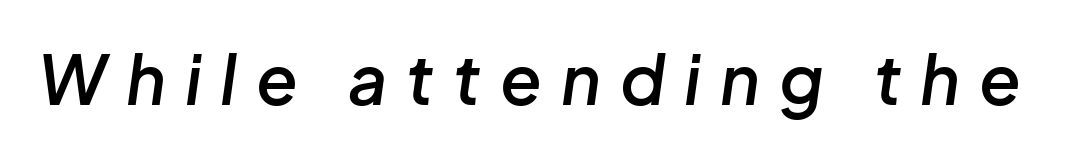
Q: Is the text bold? A: Semi-bold.
Q: Is the text italic (slanted)? A: Yes, it leans right by about 8 degrees.
Q: Is the text underlined? A: No.
Q: Is the spacing between letters normal or unusually wide? A: Unusually wide.
Q: Width (condensed, normal, or wide)? A: Normal.
Q: Stroke contrast? A: Low.
Q: x-height? A: Medium.
Q: Monospaced? A: No.
